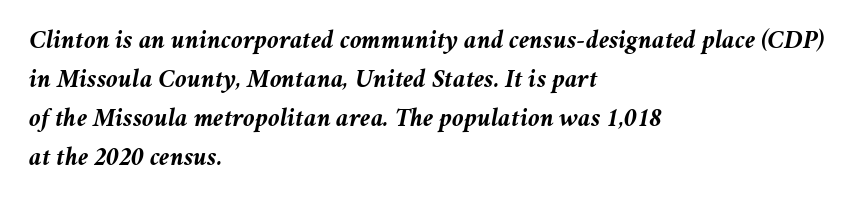
{"italic": "yes", "lean": "right", "slant_degrees": 11, "bold": "yes", "underline": "no", "align": "left", "line_spacing": "normal", "line_spacing_ratio": 1.5, "letter_spacing": "normal", "letter_spacing_em": 0.0, "glyph_px": 26}
